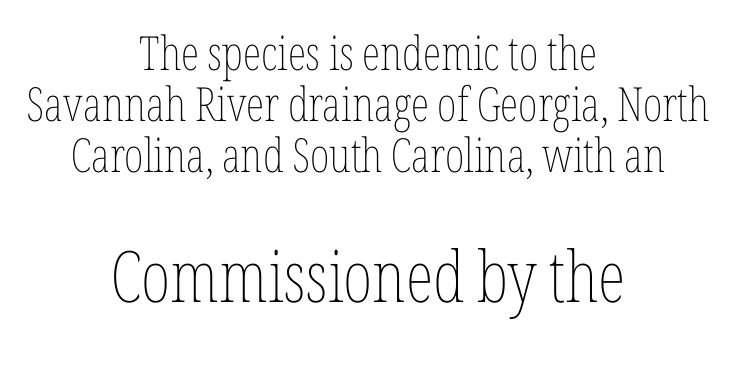
If you measured baseline to baseline, you'd find a short distance. The font is comparable to plain body text, perhaps lighter. Style check: upright. Lines of text with bare space underneath. Observe the ordinary spacing: letters are neighbours, not strangers. Here the designer chose a conventional face with non-uniform glyph widths.
